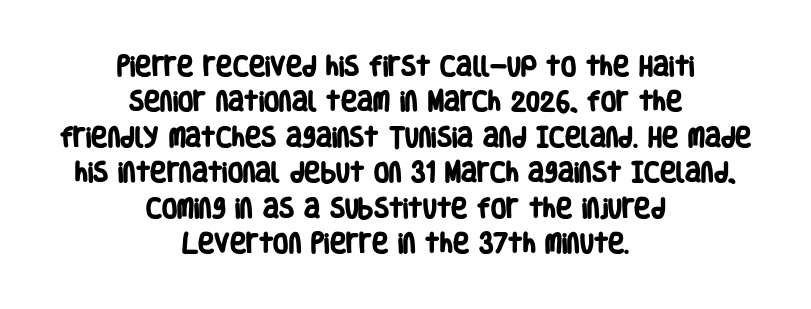
The rendering keeps characters at their native spacing. As a designer I'd log this as weight 700, bold. A student would call this center alignment; a typographer would say set centered. Just letters on the line, the space beneath them empty. Vertical spacing — default.
